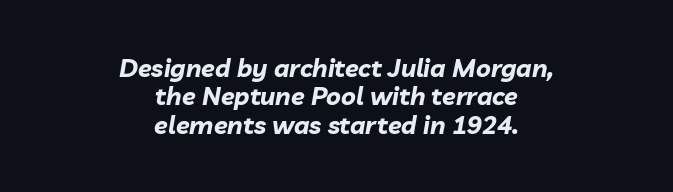
This is oblique type, the kind used for emphasis or titles. Tightly led — the rows are bunched. Here the glyphs are tracked normally, forming tight word shapes. Honestly, there is no underline to notice here at all. Its strokes are broad and dark, the hallmark of bold type.
